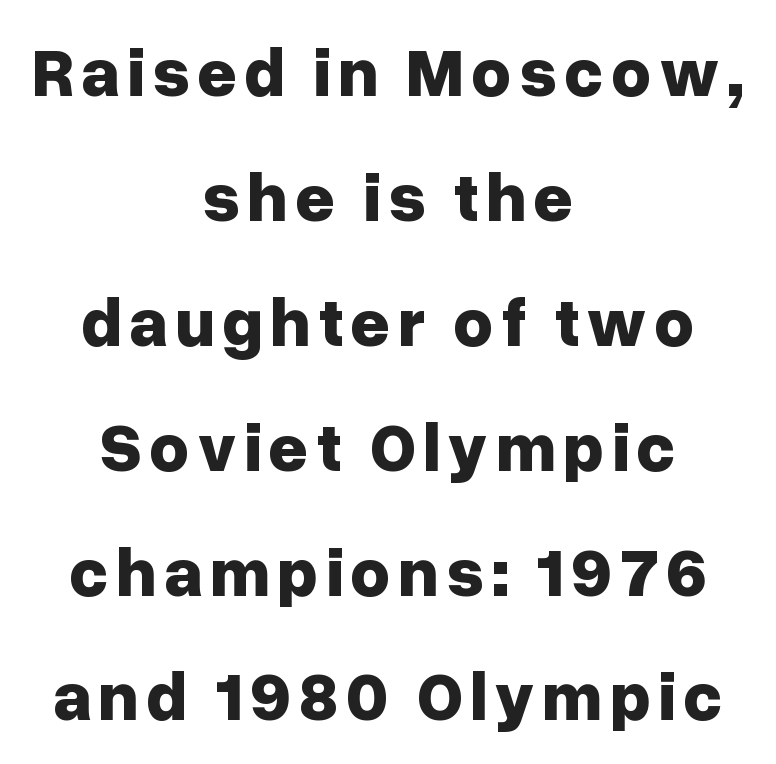
{"serif": "no", "italic": "no", "bold": "yes", "weight": "bold", "width": "normal", "stroke_contrast": "low", "x_height": "medium", "monospaced": "no", "underline": "no", "align": "center", "line_spacing_ratio": 1.81, "glyph_px": 69}
